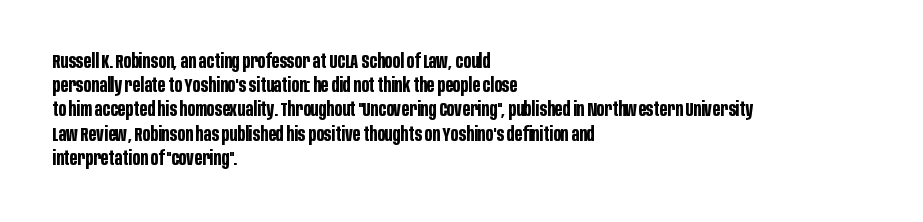
{"italic": "no", "bold": "yes", "underline": "no", "align": "left", "line_spacing_ratio": 1.21, "letter_spacing": "normal", "letter_spacing_em": 0.0, "glyph_px": 20}
